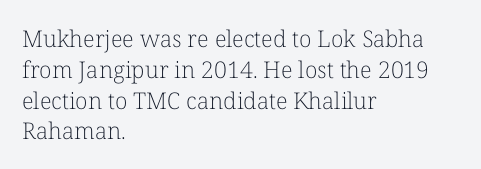
Descenders are the only things crossing below the line. The font sits on the lighter half of the weight spectrum, regular included. Does the copy run flush right? No — it runs flush left. Vertically, the passage feels balanced, rows spaced as you'd expect.
